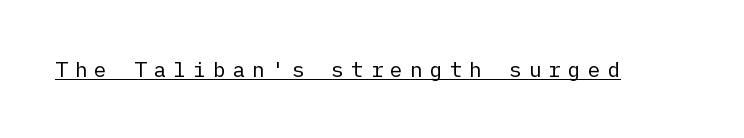
The image shows 21 px text type, upright; set unusually wide letter spacing (+0.34 em), underlined.
